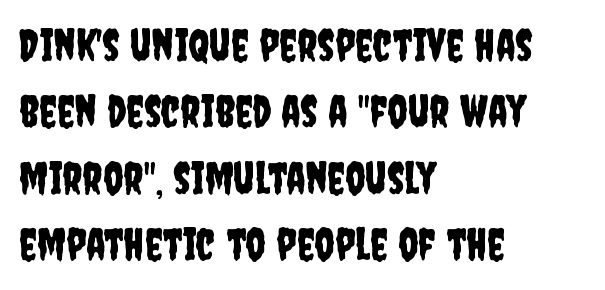
Q: Is the text italic (slanted)? A: No, it is upright.
Q: Is the typeface a serif or a sans-serif typeface? A: Sans-serif.
Q: Is the text underlined? A: No.
Q: How is the paragraph aligned? A: Left-aligned.
Q: Is the spacing between letters normal or unusually wide? A: Normal.
Q: Is the spacing between lines tight, normal or loose? A: Normal.
Q: Width (condensed, normal, or wide)? A: Condensed.
Q: Stroke contrast? A: Low.
Q: x-height? A: Large.
Q: Monospaced? A: No.
